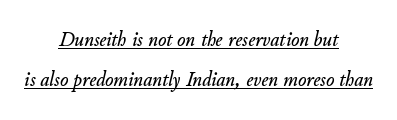
Q: Is the text italic (slanted)? A: Yes, it leans right by about 11 degrees.
Q: Is the text underlined? A: Yes.
Q: How is the paragraph aligned? A: Centered.
Q: Is the spacing between letters normal or unusually wide? A: Normal.
